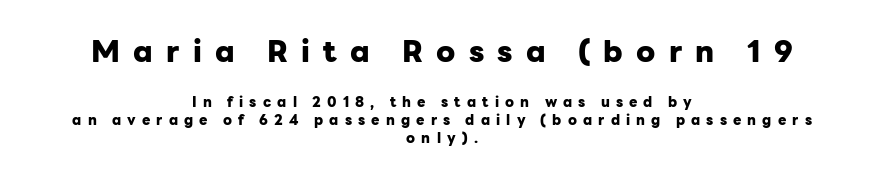
Q: Is the text bold? A: Yes.
Q: Is the text italic (slanted)? A: No, it is upright.
Q: Is the typeface a serif or a sans-serif typeface? A: Sans-serif.
Q: Is the text underlined? A: No.
Q: How is the paragraph aligned? A: Centered.
Q: Is the spacing between letters normal or unusually wide? A: Unusually wide.
Q: Is the spacing between lines tight, normal or loose? A: Normal.
Q: Which block of text is set in a larger size, the first (top) or the second (bottom)? A: The first (top) one.
Q: Width (condensed, normal, or wide)? A: Normal.
Q: Stroke contrast? A: Low.
Q: x-height? A: Medium.
Q: Monospaced? A: No.
